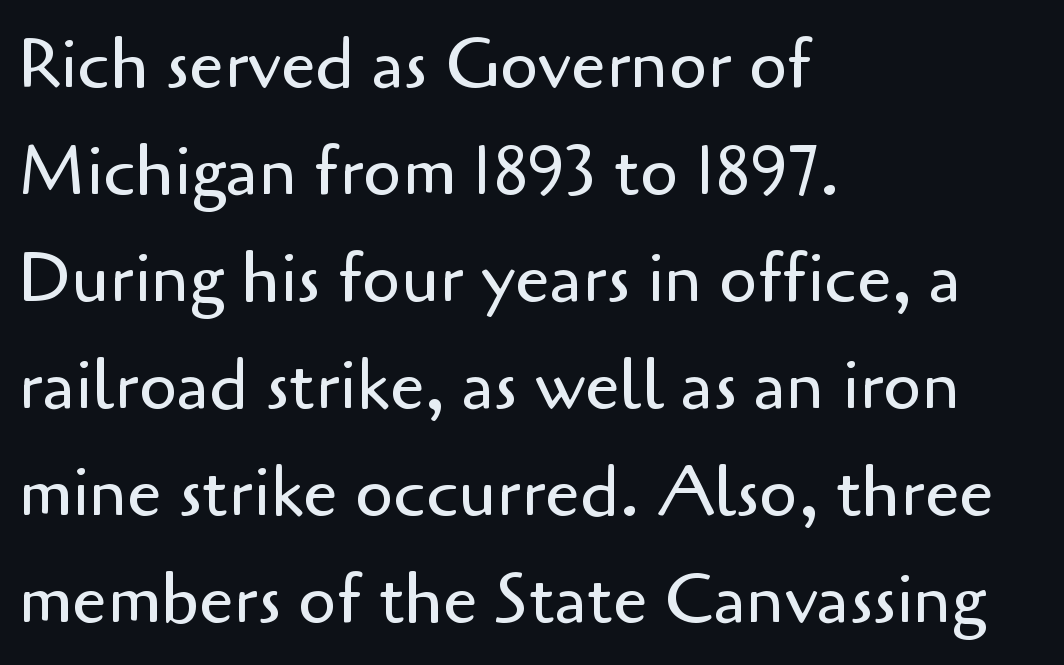
The image shows 69 px regular-weight sans-serif type, upright; set left-aligned, normal line spacing (1.55x), normal letter spacing, not underlined; low stroke contrast and a small x-height.
